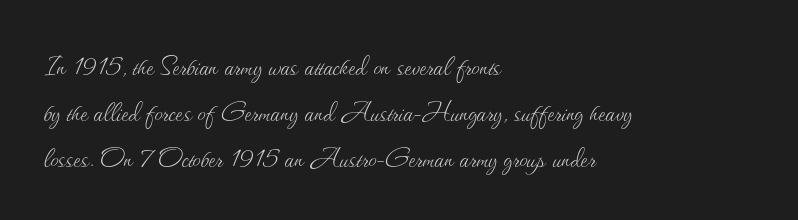
The face used here is rendered with its standard letterfit. The leading is moderate, giving the passage an even texture. Weight: regular or lighter. Here the designer chose a conventional face with non-uniform glyph widths. A clean baseline with only descenders dipping below it.
